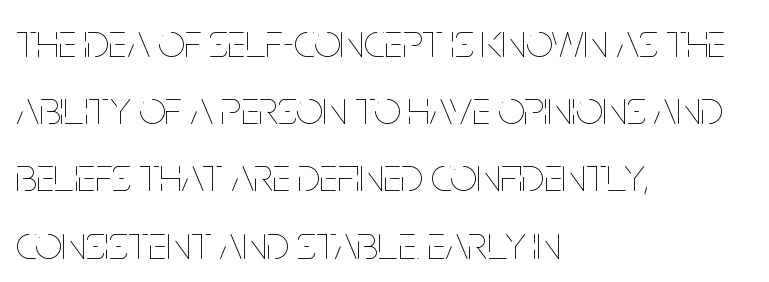
The image shows 47 px thin, condensed type, upright; set left-aligned, normal line spacing (1.43x), normal letter spacing, not underlined; low stroke contrast and a large x-height.
